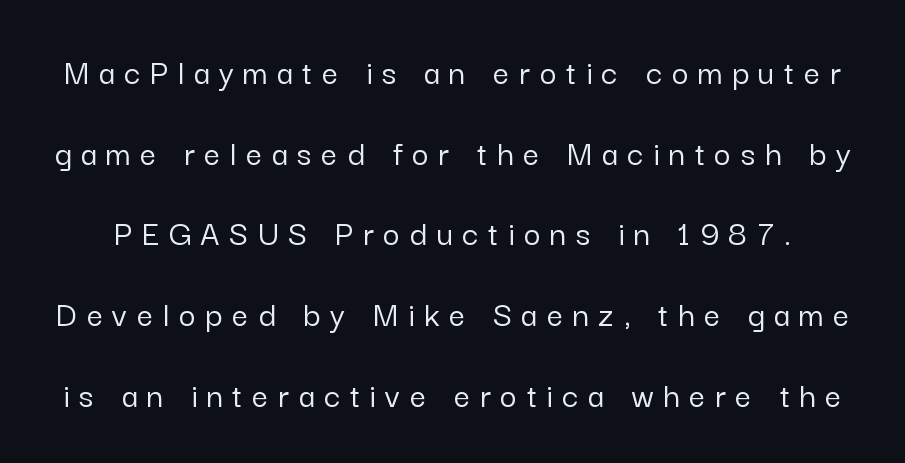
Q: Is the text italic (slanted)? A: No, it is upright.
Q: Is the typeface a serif or a sans-serif typeface? A: Sans-serif.
Q: Is the text underlined? A: No.
Q: Is the spacing between letters normal or unusually wide? A: Unusually wide.
Q: Is the spacing between lines tight, normal or loose? A: Loose.
Q: Width (condensed, normal, or wide)? A: Normal.
Q: Stroke contrast? A: Low.
Q: x-height? A: Medium.
Q: Monospaced? A: No.
